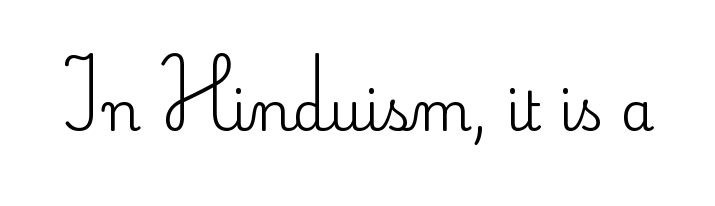
The image shows 54 px serif type, upright; set normal letter spacing, not underlined; medium stroke contrast and a small x-height.
